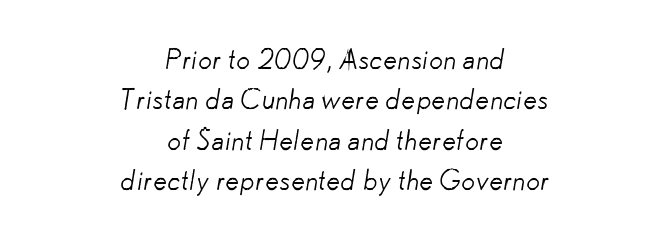
The image shows 28 px light sans-serif type; set centered, normal line spacing (1.44x), normal letter spacing, not underlined; low stroke contrast and a small x-height.
